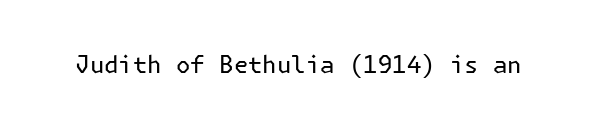
Q: Is the text bold? A: No.
Q: Is the text italic (slanted)? A: No, it is upright.
Q: Is the text underlined? A: No.
Q: Is the spacing between letters normal or unusually wide? A: Normal.
